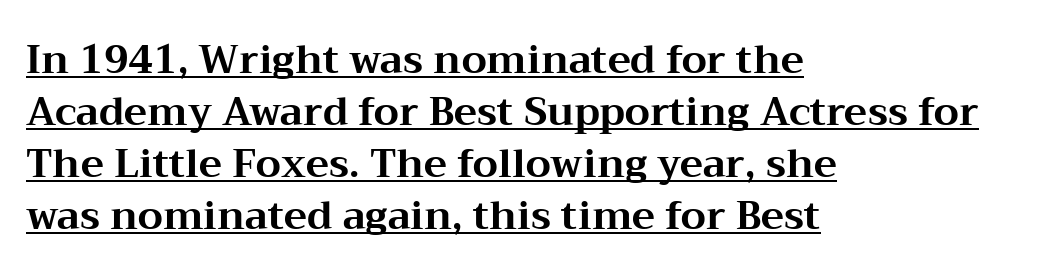
{"serif": "yes", "italic": "no", "bold": "yes", "weight": "bold", "width": "wide", "stroke_contrast": "medium", "x_height": "medium", "monospaced": "no", "underline": "yes", "align": "left", "line_spacing": "normal", "line_spacing_ratio": 1.33, "letter_spacing": "normal", "letter_spacing_em": 0.0, "glyph_px": 39}
